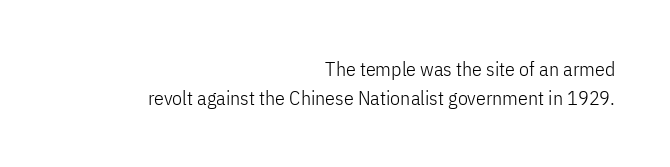
The strip under each line holds only bare page. A typesetter would call this zero additional tracking. The letterforms sit at book weight or below. Does the copy run flush right? Yes — the right margin is perfectly even. This block has exactly the height ordinary leading produces.
